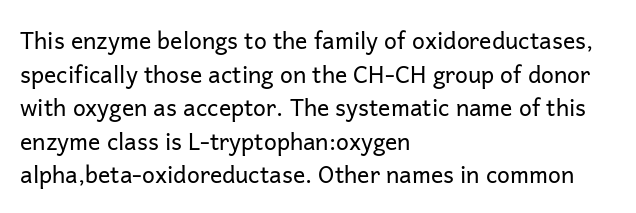
The image shows 23 px text type, upright; set left-aligned, normal line spacing (1.46x), normal letter spacing, not underlined.
